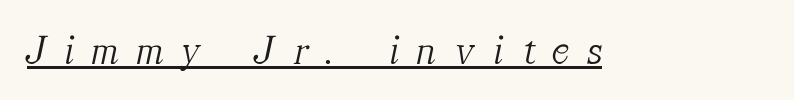
Compared with a typical body face, this is equally light or lighter still. Beneath each row of characters lies a ruled line. The font's italic variant was chosen for this text. The horizontal fit of the characters is loose and conspicuously gappy. You could not count columns in this text — the font is proportionally spaced.
